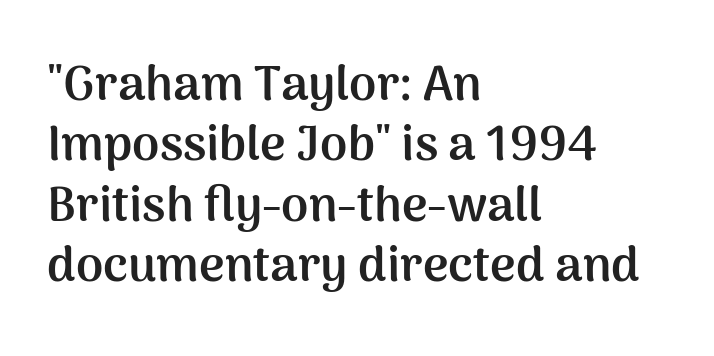
{"serif": "no", "italic": "no", "bold": "yes", "weight": "semibold", "width": "normal", "stroke_contrast": "medium", "x_height": "medium", "monospaced": "no", "underline": "no", "align": "left", "line_spacing_ratio": 1.23, "letter_spacing": "normal", "letter_spacing_em": 0.0, "glyph_px": 49}
